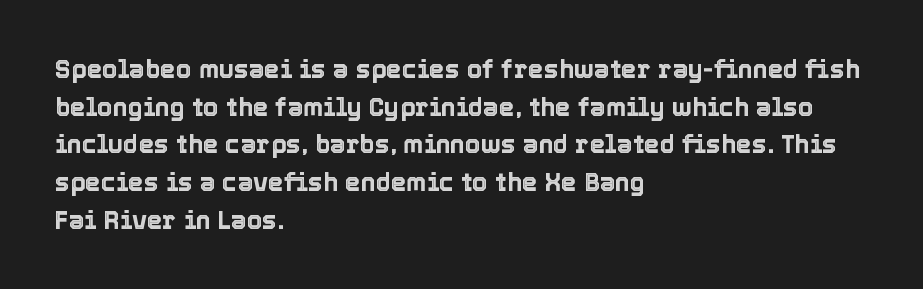
The image shows 25 px text type, upright; set left-aligned, normal line spacing (1.51x), normal letter spacing, not underlined.
